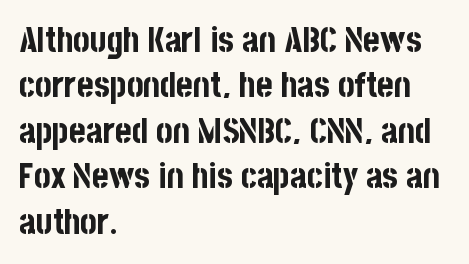
The image shows 35 px bold, condensed sans-serif type, upright; set left-aligned, normal line spacing (1.3x), normal letter spacing, not underlined; low stroke contrast and a large x-height.
